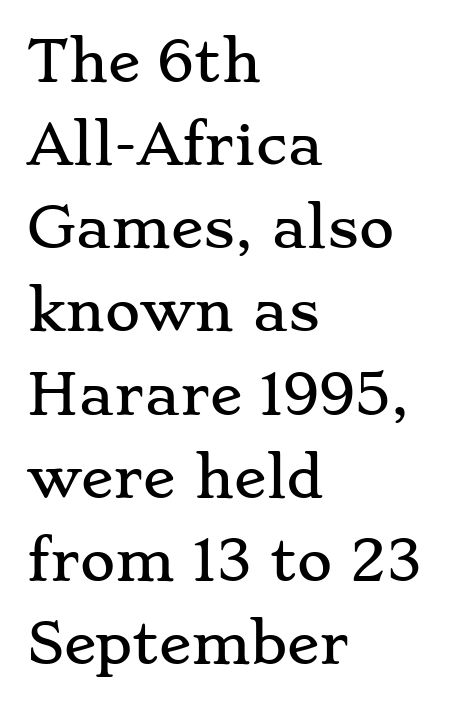
The image shows 54 px wide serif type, upright; set left-aligned, normal line spacing (1.54x), normal letter spacing, not underlined; low stroke contrast and a small x-height.
